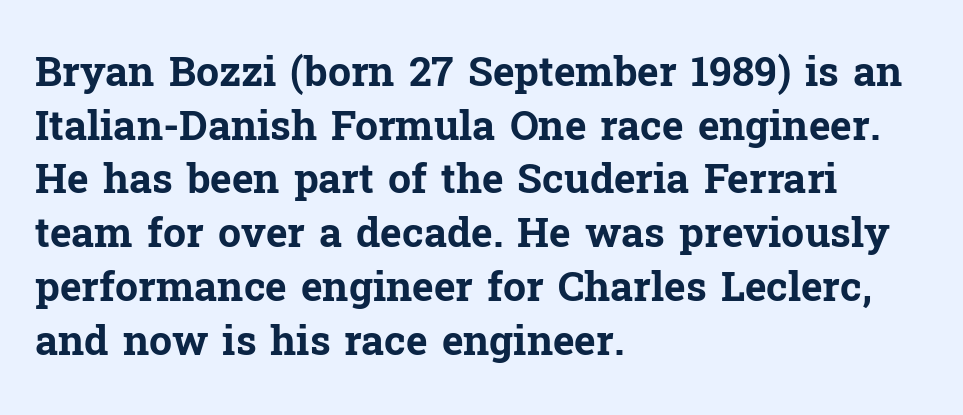
{"serif": "yes", "italic": "no", "bold": "yes", "weight": "bold", "width": "normal", "stroke_contrast": "low", "x_height": "medium", "monospaced": "no", "underline": "no", "align": "left", "line_spacing": "normal", "line_spacing_ratio": 1.31, "letter_spacing": "normal", "letter_spacing_em": 0.0, "glyph_px": 41}
